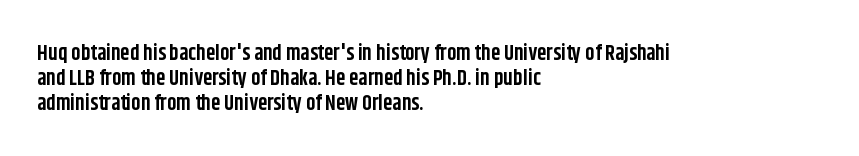
Q: Is the text bold? A: Yes.
Q: Is the text italic (slanted)? A: No, it is upright.
Q: Is the text underlined? A: No.
Q: How is the paragraph aligned? A: Left-aligned.
Q: Is the spacing between letters normal or unusually wide? A: Normal.
